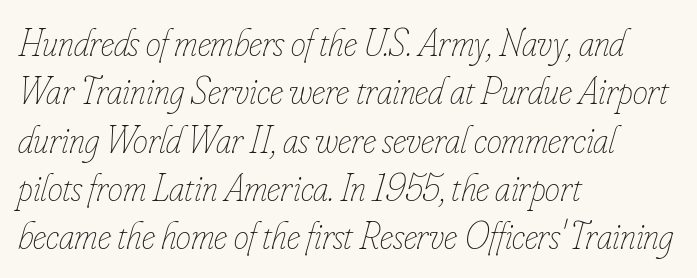
Q: Is the text bold? A: No.
Q: Is the text italic (slanted)? A: Yes, it leans right by about 16 degrees.
Q: Is the text underlined? A: No.
Q: How is the paragraph aligned? A: Left-aligned.
Q: Is the spacing between letters normal or unusually wide? A: Normal.
Q: Is the spacing between lines tight, normal or loose? A: Normal.
Q: Width (condensed, normal, or wide)? A: Condensed.
Q: Stroke contrast? A: Low.
Q: x-height? A: Small.
Q: Monospaced? A: No.
